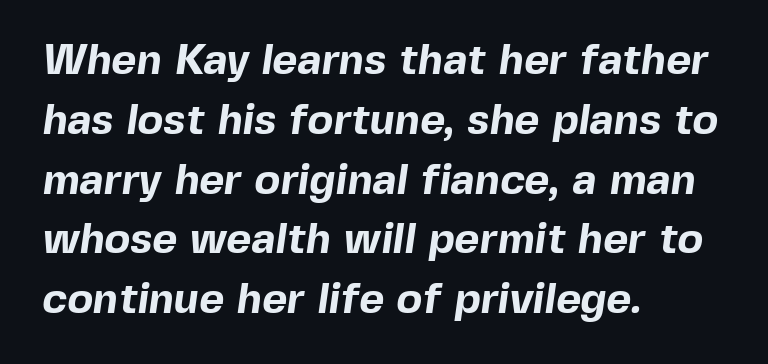
{"serif": "no", "bold": "yes", "weight": "bold", "width": "normal", "x_height": "medium", "monospaced": "no", "underline": "no", "align": "left", "line_spacing": "normal", "line_spacing_ratio": 1.39, "letter_spacing": "normal", "letter_spacing_em": 0.0, "glyph_px": 43}
